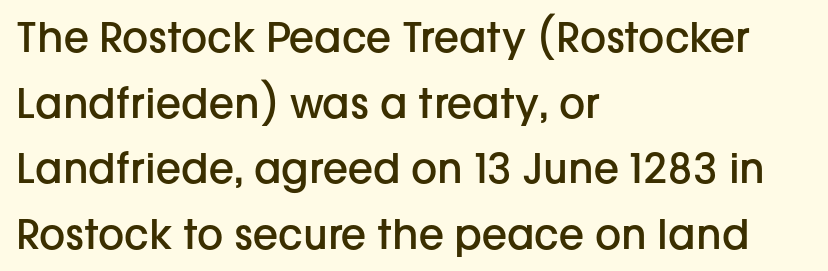
Unlike a traditional serif, this face leaves its strokes unadorned. How are the letters spaced? Ordinarily, with no added tracking. The rendering uses natural spacing where letterforms have individual widths. Line starts are locked; line ends wander.
